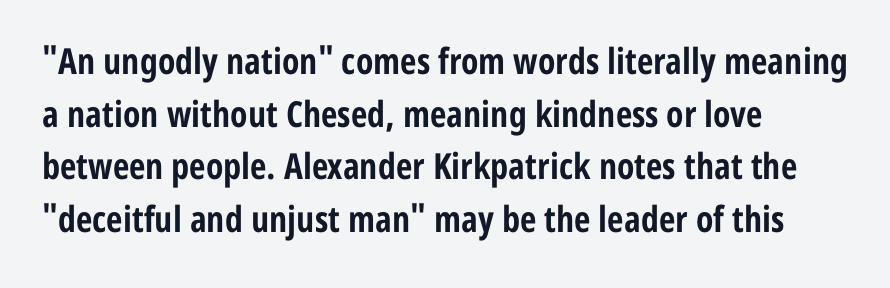
How heavy is the stroke? Heavy — this is a bold. Vertical spacing — default. Short note: letters normally spaced. Looks like regular typesetting: each glyph gets only the width it needs. The specimen reads as upright at a glance.
